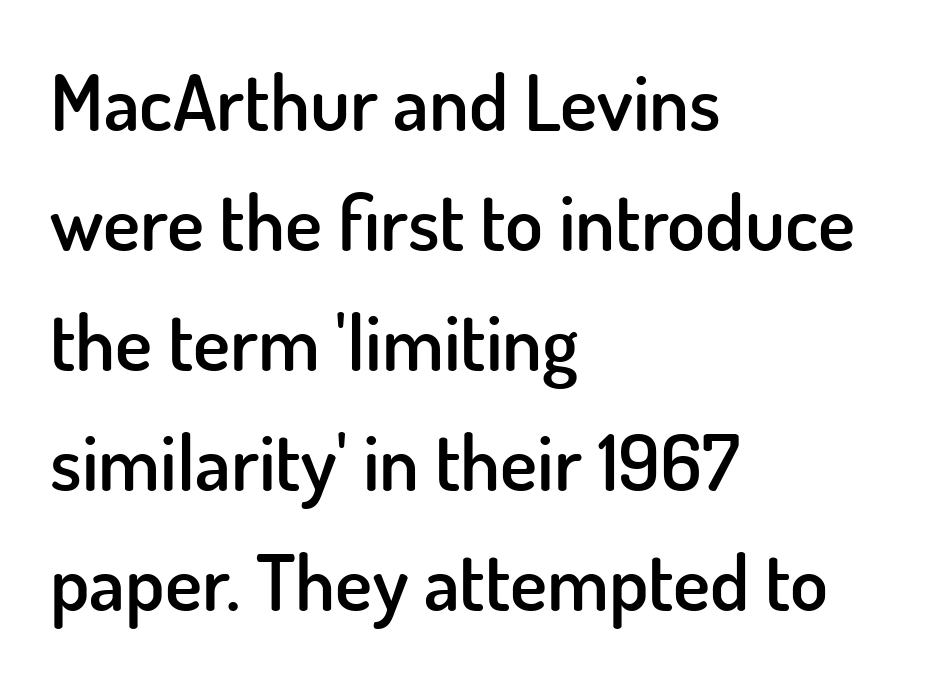
Q: Is the text bold? A: Semi-bold.
Q: Is the text italic (slanted)? A: No, it is upright.
Q: Is the typeface a serif or a sans-serif typeface? A: Sans-serif.
Q: Is the text underlined? A: No.
Q: How is the paragraph aligned? A: Left-aligned.
Q: Is the spacing between letters normal or unusually wide? A: Normal.
Q: Is the spacing between lines tight, normal or loose? A: Normal.
Q: Width (condensed, normal, or wide)? A: Normal.
Q: Stroke contrast? A: Low.
Q: x-height? A: Small.
Q: Monospaced? A: No.
